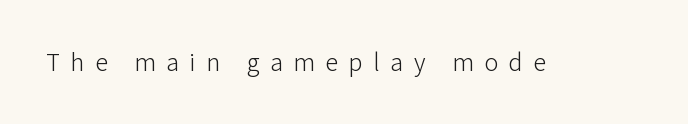
{"italic": "no", "bold": "no", "underline": "no", "letter_spacing": "wide", "letter_spacing_em": 0.41, "glyph_px": 26}
